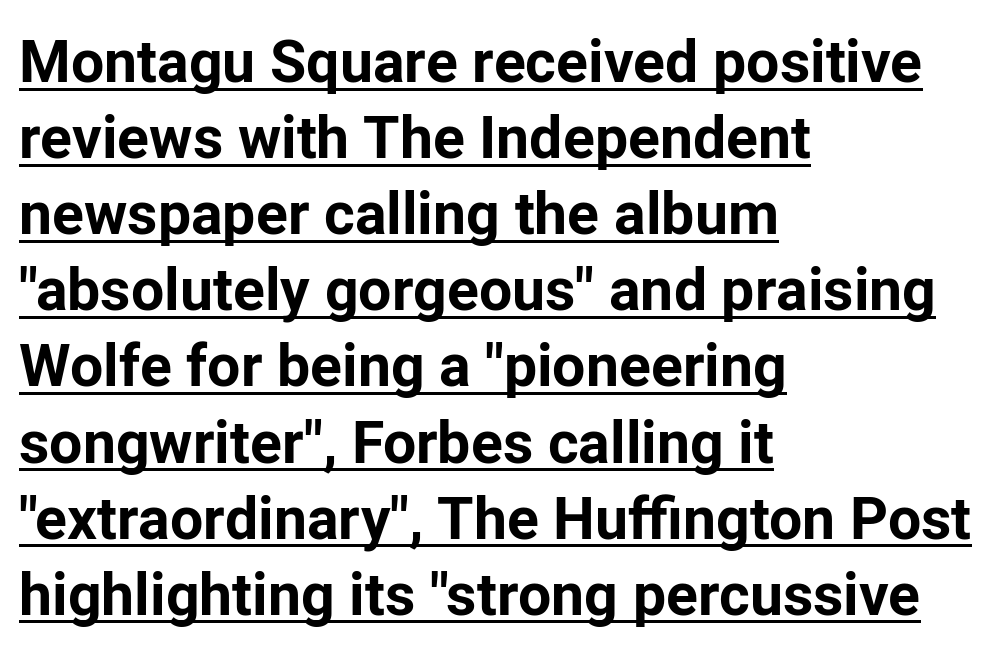
Does extra space separate the letters? No, they use regular spacing. Is this a sans? Yes — the strokes have no serifs. The lettering stays uniformly vertical, giving the passage a roman look. The passage shown stacks its lines at a standard gap. The typesetter has applied underlining to the passage shown. If you drew a ruler down the left edge, every line would touch it.
